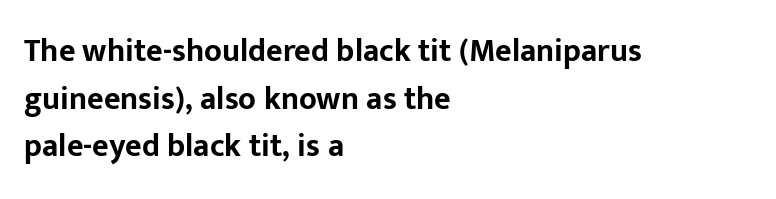
Serif or sans? Sans — the stroke terminals are bare. Visually the block forms a straight wall on the left and a jagged coastline on the right. The letterforms sit shoulder to shoulder at normal distance. Each letter keeps its own natural width here, so spacing adapts to shape. A roman cut, with each character standing at attention.
